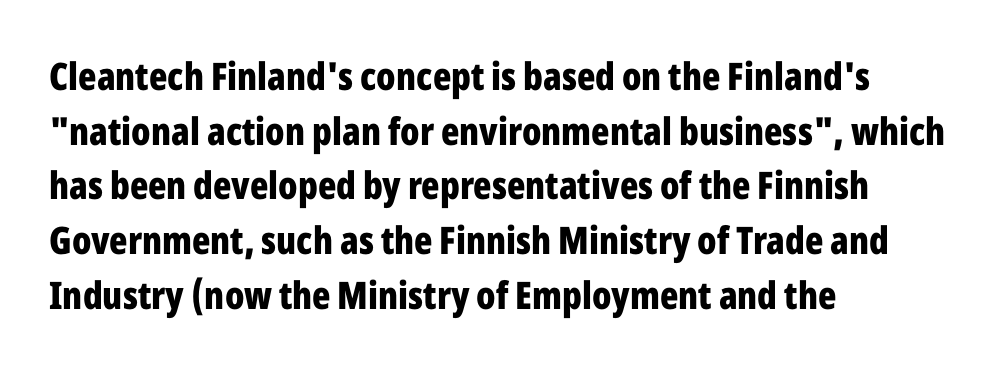
A sans-serif font was chosen for this passage. The tracking reads as untouched default to a designer's eye. In terms of leading, this rendering sits right in the middle. Here the designer chose a conventional face with non-uniform glyph widths.
